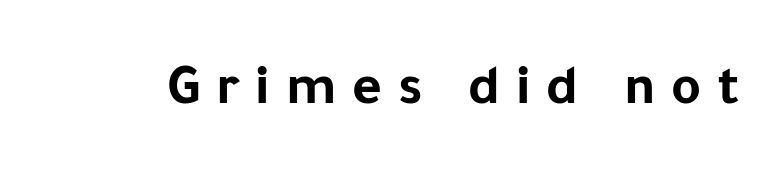
The image shows 57 px bold sans-serif type, upright; set unusually wide letter spacing (+0.28 em), not underlined; low stroke contrast and a medium x-height.
